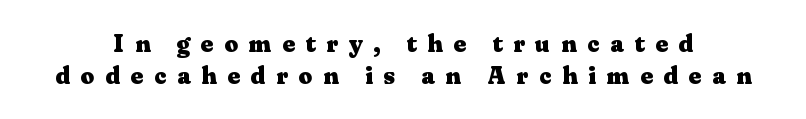
{"italic": "no", "bold": "yes", "underline": "no", "line_spacing": "normal", "line_spacing_ratio": 1.32, "letter_spacing": "wide", "letter_spacing_em": 0.45, "glyph_px": 24}
